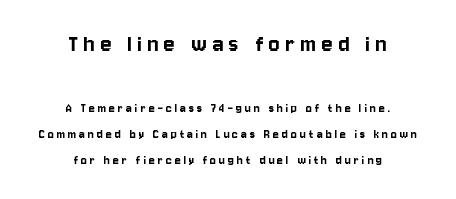
Q: Is the text italic (slanted)? A: No, it is upright.
Q: Is the text underlined? A: No.
Q: How is the paragraph aligned? A: Centered.
Q: Is the spacing between letters normal or unusually wide? A: Unusually wide.
Q: Which block of text is set in a larger size, the first (top) or the second (bottom)? A: The first (top) one.
